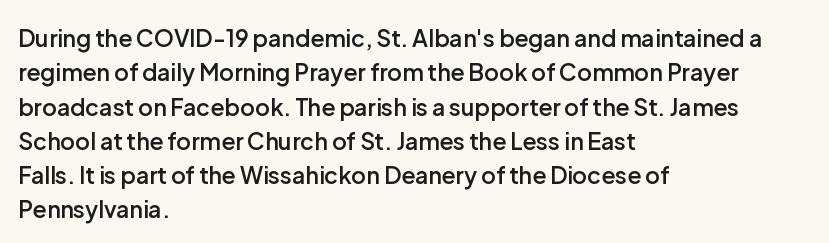
The setting favours the left margin, as ordinary paragraphs usually do. Words float on clear page, feet unadorned. If you measured baseline to baseline, you'd find a middling distance. These words are printed semibold, heavier than regular yet not bold. Does the lettering tilt? It doesn't — this is upright.
